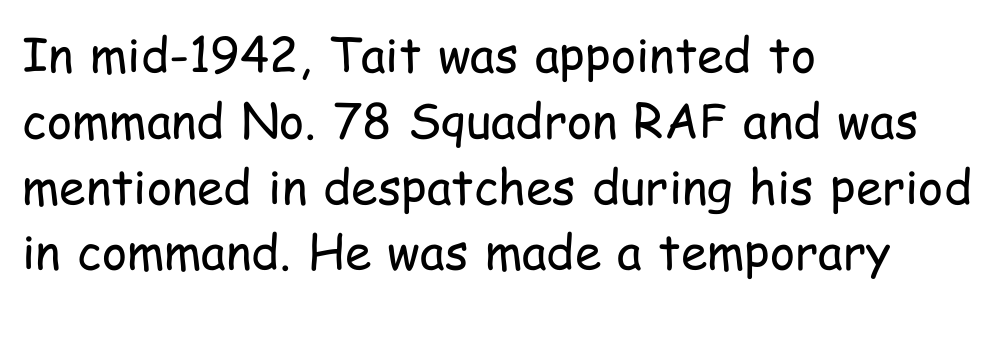
Q: Is the text bold? A: No.
Q: Is the text italic (slanted)? A: No, it is upright.
Q: Is the typeface a serif or a sans-serif typeface? A: Sans-serif.
Q: Is the text underlined? A: No.
Q: How is the paragraph aligned? A: Left-aligned.
Q: Is the spacing between letters normal or unusually wide? A: Normal.
Q: Is the spacing between lines tight, normal or loose? A: Normal.
Q: Width (condensed, normal, or wide)? A: Condensed.
Q: Stroke contrast? A: Low.
Q: x-height? A: Medium.
Q: Monospaced? A: No.
